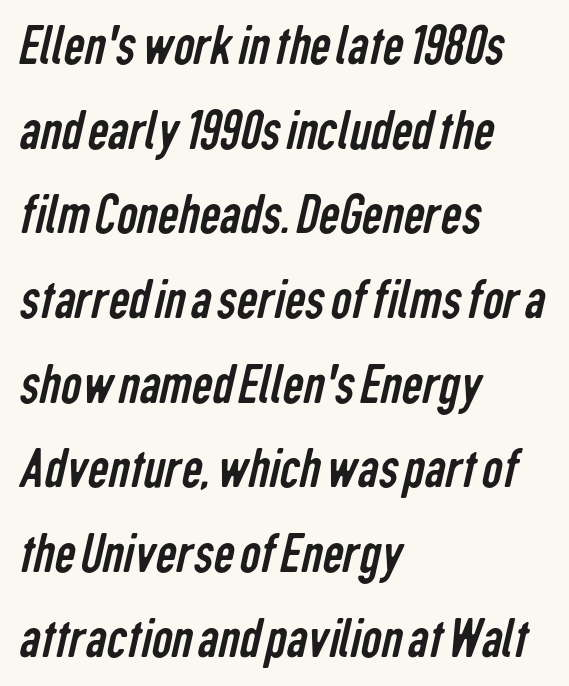
Clear beneath every line of the passage. The passage shown has conventional tracking throughout. The weight tops out at a normal text grade. The paragraph shown leans on its left margin. In terms of letterform style, serifs are entirely absent.
